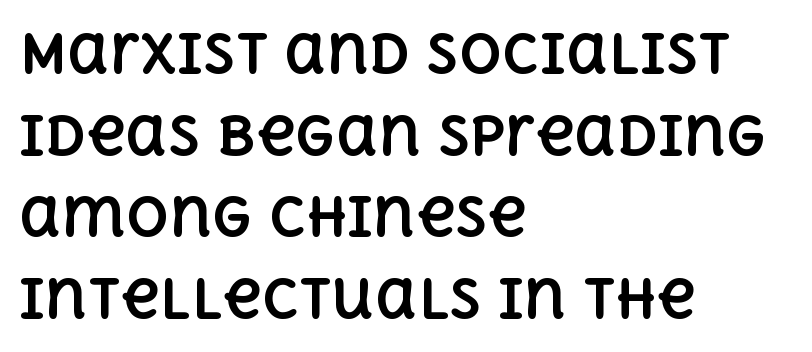
{"italic": "no", "bold": "yes", "weight": "bold", "width": "normal", "x_height": "large", "monospaced": "no", "underline": "no", "align": "left", "line_spacing": "normal", "line_spacing_ratio": 1.54, "letter_spacing": "normal", "letter_spacing_em": 0.0, "glyph_px": 53}
